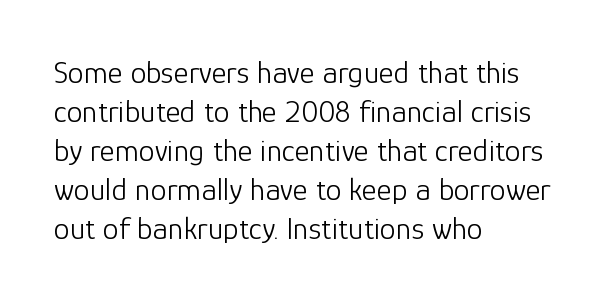
The image shows 32 px light sans-serif type, upright; set left-aligned, line spacing 1.22x, normal letter spacing, not underlined; low stroke contrast and a medium x-height.
